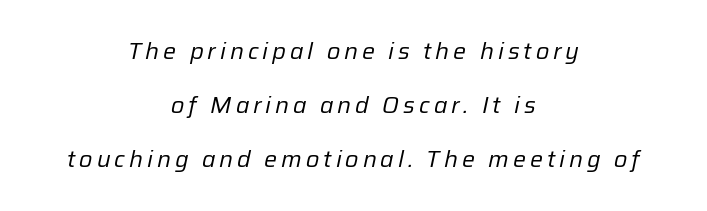
Q: Is the text bold? A: No.
Q: Is the text italic (slanted)? A: Yes, it leans right by about 12 degrees.
Q: Is the text underlined? A: No.
Q: How is the paragraph aligned? A: Centered.
Q: Is the spacing between lines tight, normal or loose? A: Loose.
